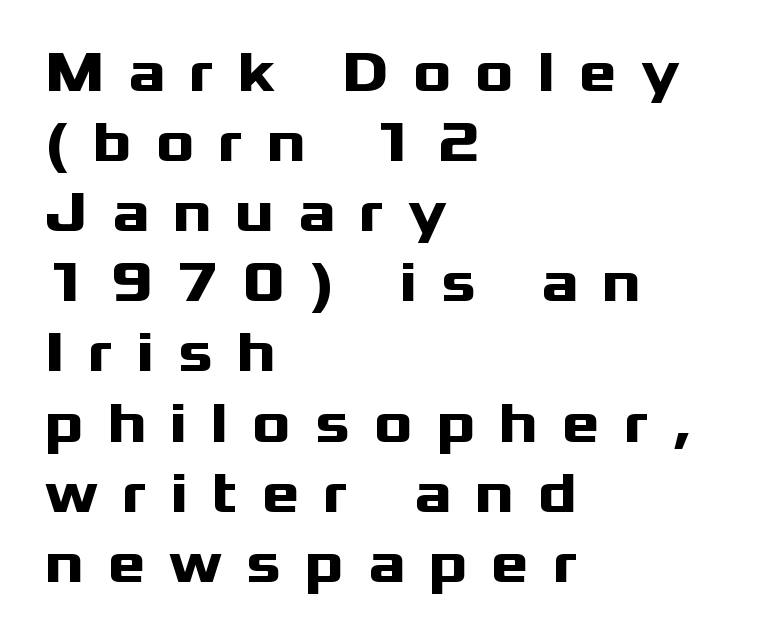
Q: Is the text bold? A: Yes.
Q: Is the text italic (slanted)? A: No, it is upright.
Q: Is the typeface a serif or a sans-serif typeface? A: Sans-serif.
Q: Is the text underlined? A: No.
Q: How is the paragraph aligned? A: Left-aligned.
Q: Is the spacing between letters normal or unusually wide? A: Unusually wide.
Q: Width (condensed, normal, or wide)? A: Wide.
Q: Stroke contrast? A: Medium.
Q: x-height? A: Medium.
Q: Monospaced? A: No.
